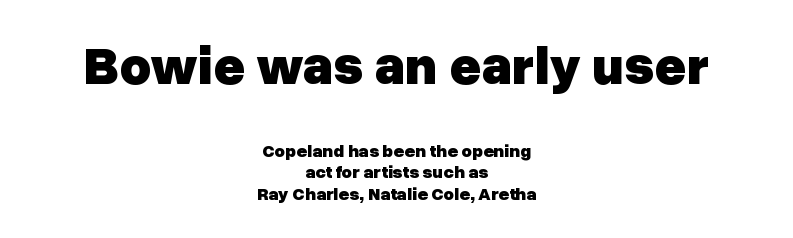
The image shows 54 px heavy sans-serif type, upright; set centered, line spacing 1.21x, normal letter spacing, not underlined; the first (top) block is 3.0x larger; low stroke contrast and a medium x-height.
